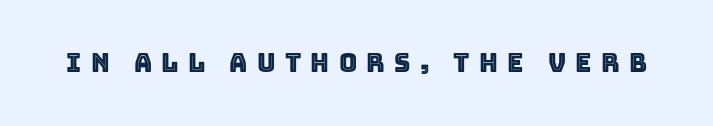
The strip under each line holds only bare page. You can tell it's not italic because the verticals are truly vertical. In terms of letterspacing, this is a distinctly airy, spread setting.
